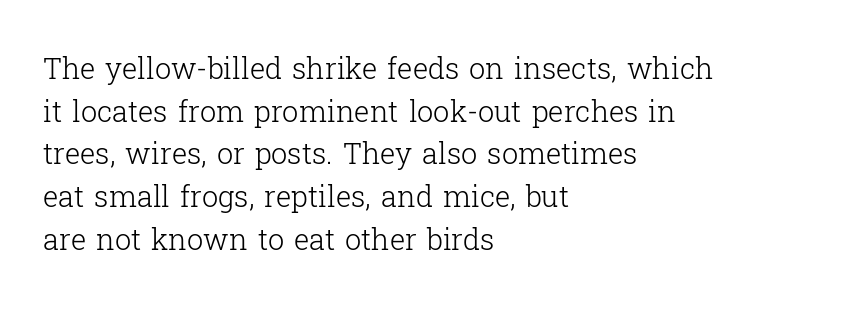
You could call the tracking neutral — neither tight nor loose. Left-aligned paragraph, ragged on the right. Note: serifs present on the glyphs. Italic? Not at all — the glyphs are vertical. The lines sit at an ordinary, default distance from one another. The rendering uses natural spacing where letterforms have individual widths.
